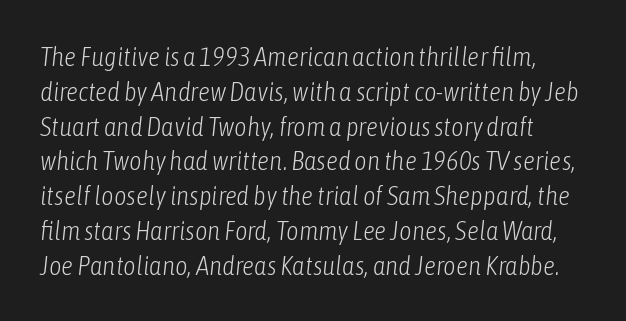
The image shows 27 px text type, italic (leaning right); set normal line spacing (1.29x), normal letter spacing, not underlined.
